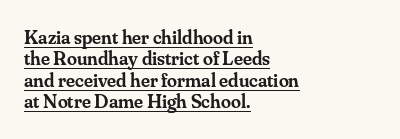
Q: Is the text bold? A: Semi-bold.
Q: Is the text italic (slanted)? A: No, it is upright.
Q: Is the text underlined? A: Yes.
Q: How is the paragraph aligned? A: Left-aligned.
Q: Is the spacing between letters normal or unusually wide? A: Normal.
Q: Is the spacing between lines tight, normal or loose? A: Tight.
